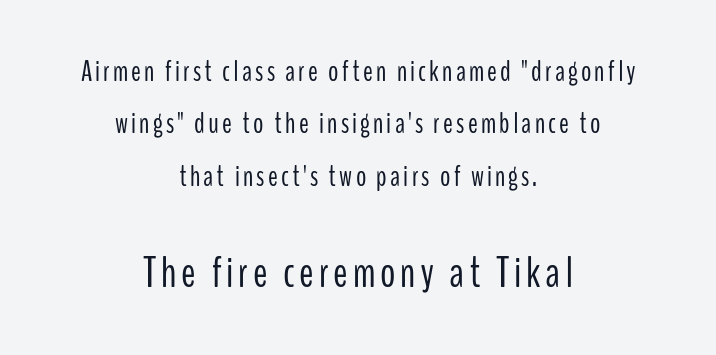
{"serif": "no", "italic": "no", "bold": "no", "weight": "light", "width": "condensed", "stroke_contrast": "low", "x_height": "medium", "monospaced": "no", "underline": "no", "align": "center", "line_spacing_ratio": 1.81, "larger_block": "second", "size_ratio": 1.48, "glyph_px": 43}
